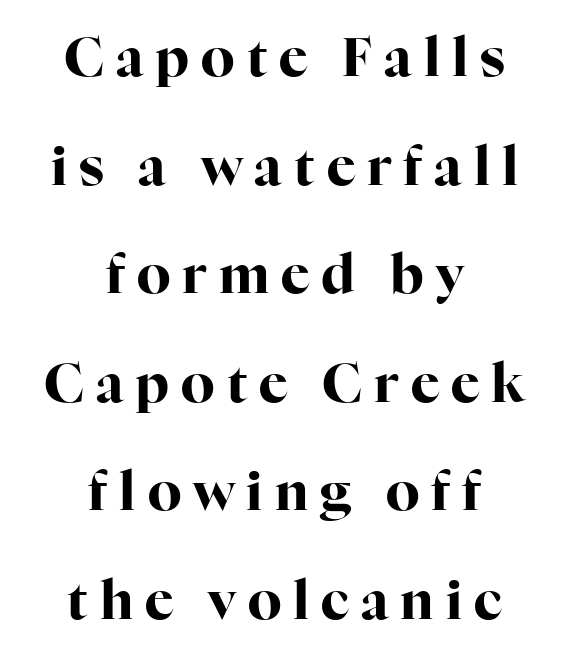
The image shows 54 px bold serif type, upright; set centered, loose line spacing (2.01x), unusually wide letter spacing (+0.22 em), not underlined; high stroke contrast and a medium x-height.
